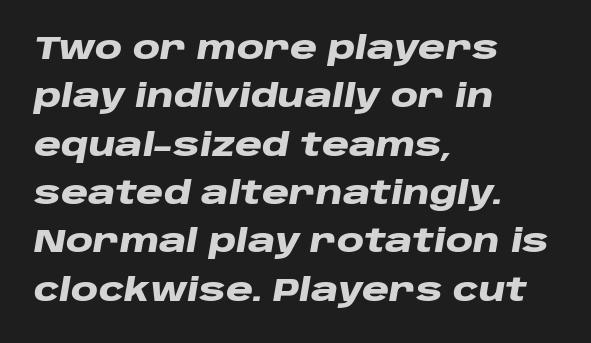
Rule under the text: the space is simply empty. Spacing verdict: proportional, widths tailored to each character. The setting favours the left margin, as ordinary paragraphs usually do. Regular leading. You could call the tracking neutral — neither tight nor loose. What weight is shown? A full bold with thick strokes.
